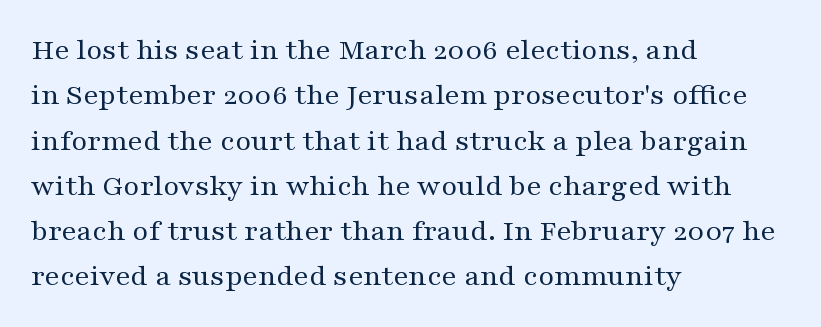
Q: Is the text bold? A: No.
Q: Is the text italic (slanted)? A: No, it is upright.
Q: Is the typeface a serif or a sans-serif typeface? A: Serif.
Q: Is the text underlined? A: No.
Q: How is the paragraph aligned? A: Left-aligned.
Q: Is the spacing between letters normal or unusually wide? A: Normal.
Q: Is the spacing between lines tight, normal or loose? A: Normal.
Q: Width (condensed, normal, or wide)? A: Wide.
Q: Stroke contrast? A: Medium.
Q: x-height? A: Medium.
Q: Monospaced? A: No.
